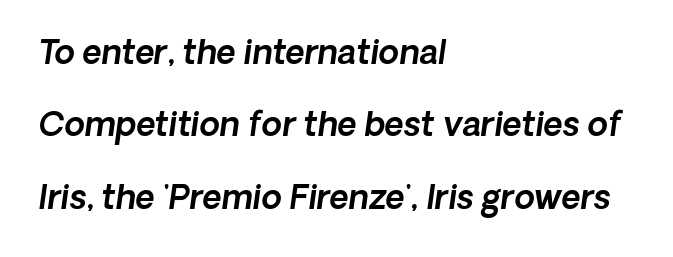
A typesetter would call this proportional, since set widths differ per character. The glyphs are unaccompanied by any horizontal stroke below them. Italic? Definitely — the glyphs are oblique. The rendering keeps characters at their native spacing.
